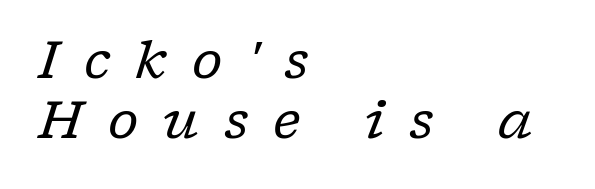
{"serif": "yes", "italic": "yes", "lean": "right", "slant_degrees": 17, "bold": "no", "weight": "regular", "width": "normal", "stroke_contrast": "low", "x_height": "medium", "monospaced": "no", "underline": "no", "align": "left", "line_spacing": "tight", "line_spacing_ratio": 1.15, "letter_spacing": "wide", "letter_spacing_em": 0.48, "glyph_px": 52}
